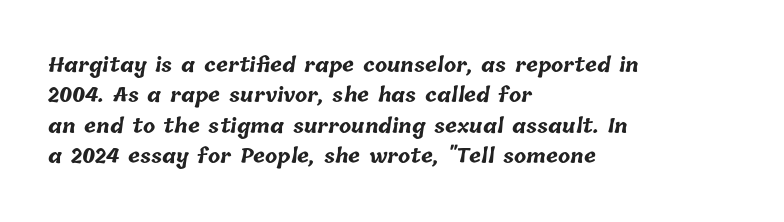
Inter-character spacing is left at the font's built-in metrics. The lines sit at an ordinary, default distance from one another. Plain, unruled lines of type. Stroke thickness is high; the sample reads as a true bold.
